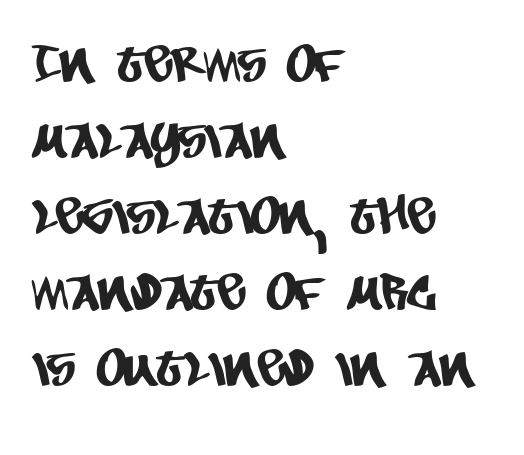
The typesetter chose a ragged-right arrangement here. What stands out about the letter spacing? Nothing — it is the standard amount. Unlike a traditional serif, this face leaves its strokes unadorned. Leading: standard. The words here are not underlined.
